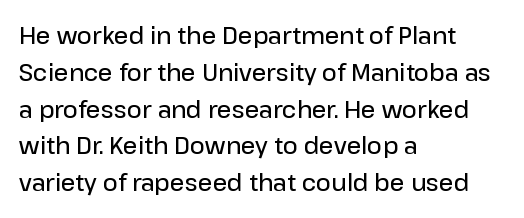
In terms of leading, this rendering sits right in the middle. Which margin do the lines hug? The left one — the right edge is uneven. Stroke thickness is moderately raised; the sample reads as semibold. Observe the ordinary spacing: letters are neighbours, not strangers. Upright lettering throughout.
